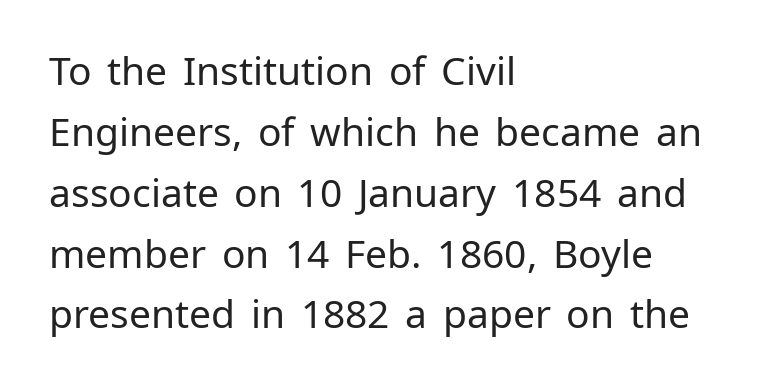
{"serif": "no", "italic": "no", "bold": "no", "weight": "regular", "width": "normal", "stroke_contrast": "low", "x_height": "medium", "monospaced": "no", "underline": "no", "align": "left", "line_spacing": "normal", "line_spacing_ratio": 1.56, "letter_spacing": "normal", "letter_spacing_em": 0.0, "glyph_px": 39}
